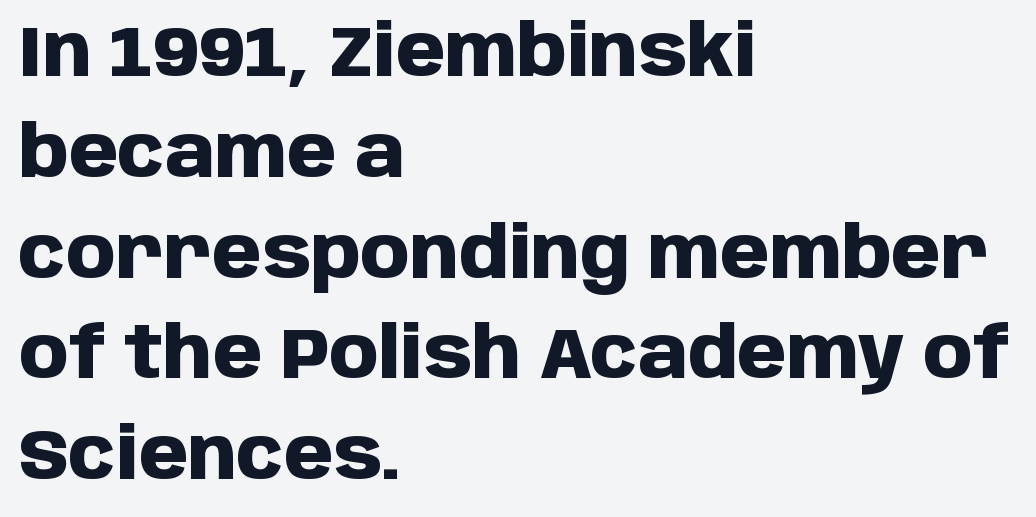
{"serif": "no", "italic": "no", "bold": "yes", "weight": "heavy", "width": "normal", "stroke_contrast": "low", "x_height": "large", "monospaced": "no", "underline": "no", "align": "left", "line_spacing": "normal", "line_spacing_ratio": 1.42, "letter_spacing": "normal", "letter_spacing_em": 0.0, "glyph_px": 71}
